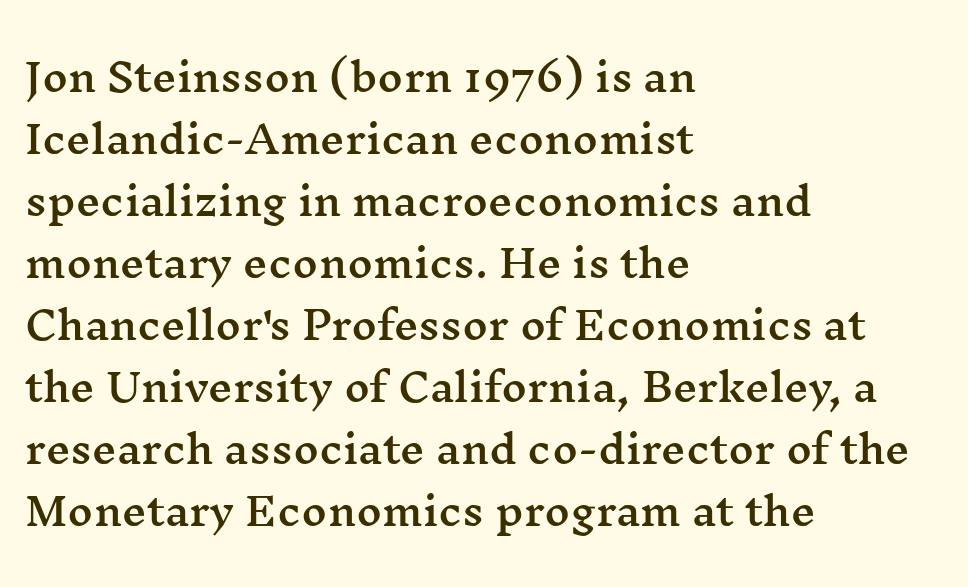
{"serif": "yes", "italic": "no", "width": "wide", "stroke_contrast": "medium", "x_height": "medium", "monospaced": "no", "underline": "no", "align": "left", "line_spacing": "normal", "line_spacing_ratio": 1.59, "letter_spacing": "normal", "letter_spacing_em": 0.0, "glyph_px": 39}
